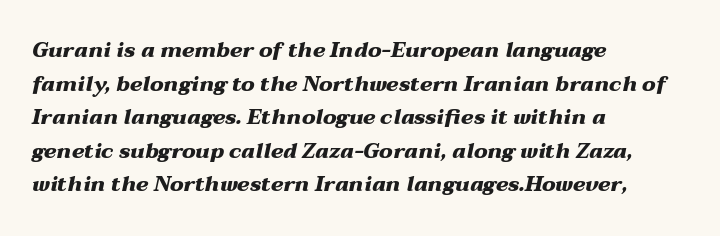
Q: Is the text bold? A: Yes.
Q: Is the text italic (slanted)? A: Yes, it leans right by about 12 degrees.
Q: Is the text underlined? A: No.
Q: How is the paragraph aligned? A: Left-aligned.
Q: Is the spacing between letters normal or unusually wide? A: Normal.
Q: Is the spacing between lines tight, normal or loose? A: Normal.
